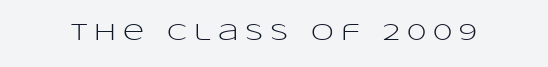
{"italic": "no", "bold": "no", "underline": "no", "letter_spacing": "wide", "letter_spacing_em": 0.31, "glyph_px": 23}
